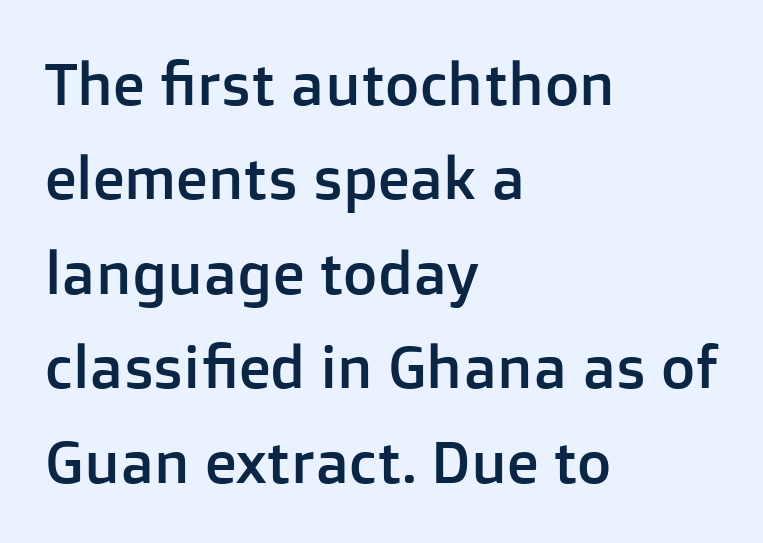
Here the glyphs are tracked normally, forming tight word shapes. You can tell it's not italic because the verticals are truly vertical. This is sans-serif lettering, the kind often seen on screens and signage. Do the characters align in a grid? No, the font is proportional. Typeset ragged right — the left edge is the straight one.
